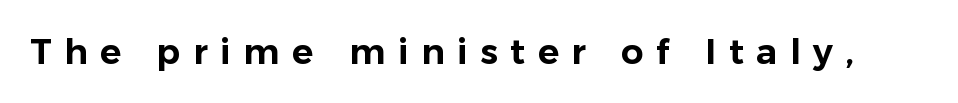
The image shows 35 px sans-serif type, upright; set unusually wide letter spacing (+0.36 em), not underlined; low stroke contrast and a medium x-height.
